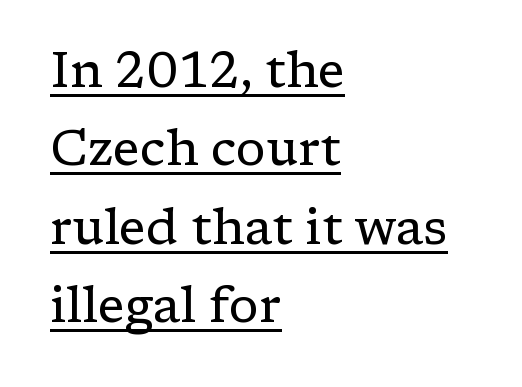
{"serif": "yes", "italic": "no", "bold": "no", "weight": "regular", "width": "normal", "stroke_contrast": "low", "x_height": "medium", "monospaced": "no", "underline": "yes", "align": "left", "line_spacing": "normal", "line_spacing_ratio": 1.57, "letter_spacing": "normal", "letter_spacing_em": 0.0, "glyph_px": 50}
